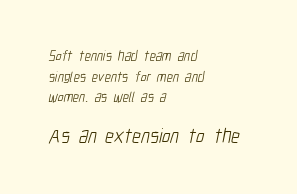
The image shows 20 px text type; set left-aligned, normal line spacing (1.47x), normal letter spacing, not underlined; the second (bottom) block is 1.43x larger.
